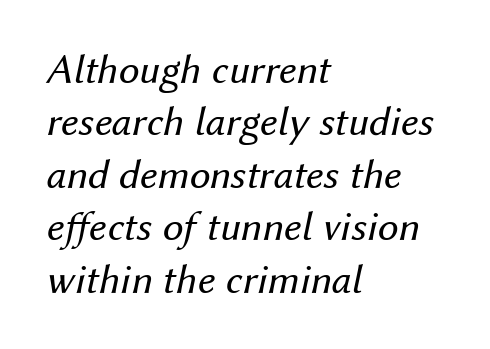
{"italic": "yes", "lean": "right", "slant_degrees": 12, "bold": "no", "weight": "regular", "width": "normal", "stroke_contrast": "medium", "x_height": "medium", "monospaced": "no", "underline": "no", "align": "left", "line_spacing": "normal", "line_spacing_ratio": 1.25, "letter_spacing": "normal", "letter_spacing_em": 0.0, "glyph_px": 42}
